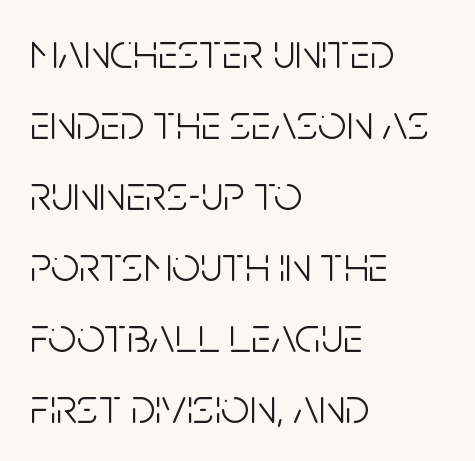
Descenders are the only things crossing below the line. Do the characters align in a grid? No, the font is proportional. The lines sit at an ordinary, default distance from one another. To sum up the face: it is a sans, with no serifs. The typesetting does not lean heavy: it is not bold.
